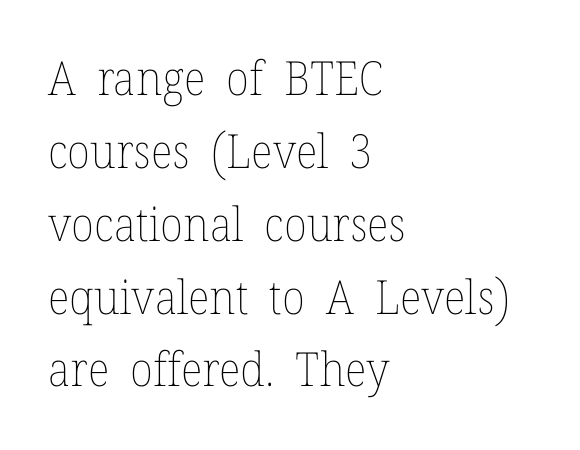
The image shows 47 px thin type, upright; set left-aligned, normal line spacing (1.55x), normal letter spacing, not underlined; low stroke contrast and a medium x-height.
